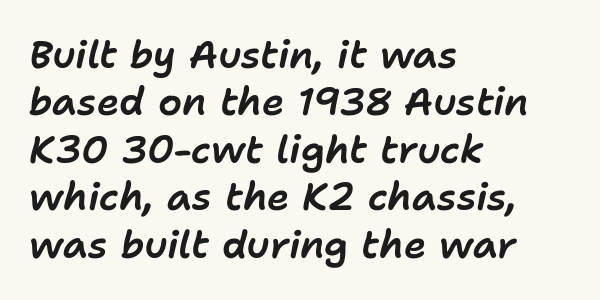
Regular leading. The lines in this sample share a left origin and differ only in where they stop. Character widths vary here, with narrow letters taking less room than wide ones. The passage shown leans; its letterforms are oblique. Look at the tracking — it's just the regular setting, nothing added.
